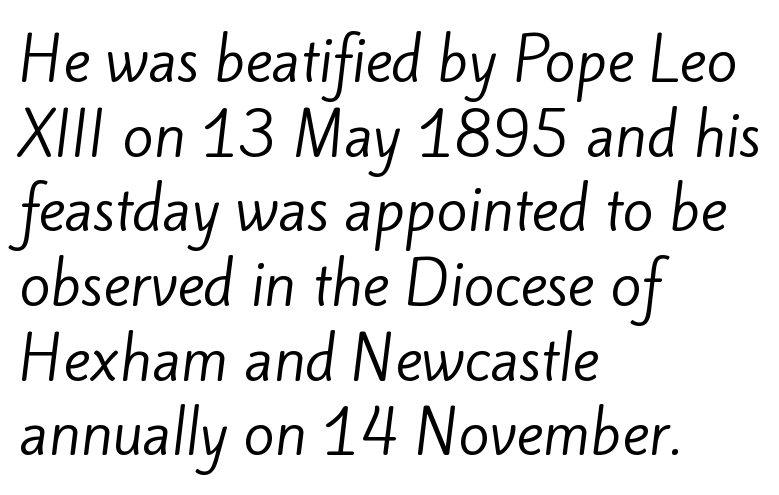
{"serif": "no", "bold": "no", "weight": "regular", "width": "normal", "stroke_contrast": "low", "x_height": "small", "monospaced": "no", "underline": "no", "align": "left", "line_spacing": "normal", "line_spacing_ratio": 1.31, "letter_spacing": "normal", "letter_spacing_em": 0.0, "glyph_px": 57}
